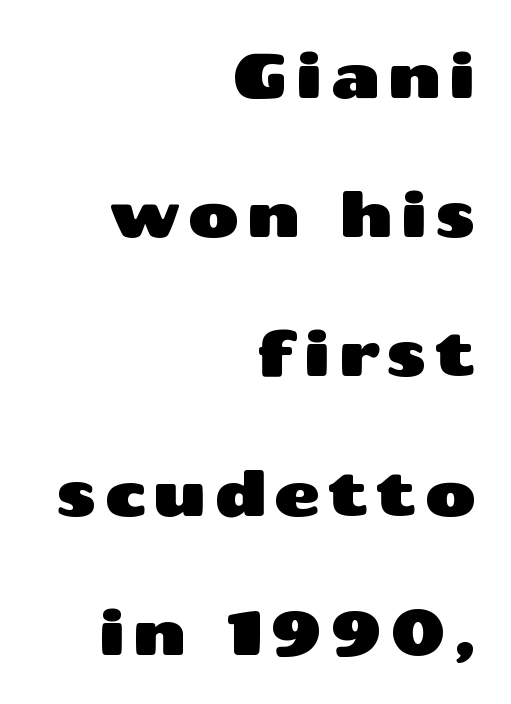
{"serif": "no", "italic": "no", "width": "wide", "stroke_contrast": "medium", "x_height": "medium", "monospaced": "no", "underline": "no", "align": "right", "line_spacing": "loose", "line_spacing_ratio": 2.21, "glyph_px": 63}
